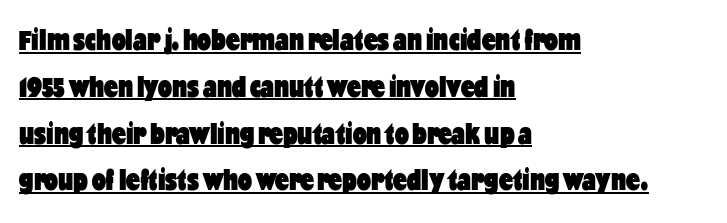
The image shows 31 px heavy, condensed sans-serif type, upright; set left-aligned, normal line spacing (1.51x), normal letter spacing, underlined; low stroke contrast and a medium x-height.
